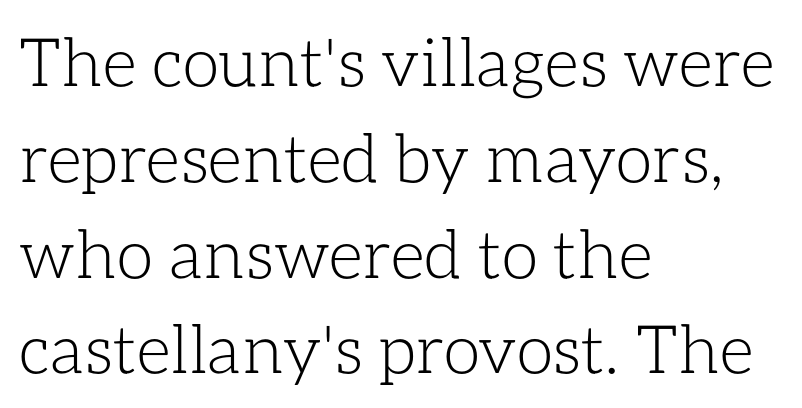
{"italic": "no", "bold": "no", "weight": "light", "width": "normal", "stroke_contrast": "low", "x_height": "medium", "monospaced": "no", "underline": "no", "align": "left", "line_spacing": "normal", "line_spacing_ratio": 1.43, "letter_spacing": "normal", "letter_spacing_em": 0.0, "glyph_px": 67}
